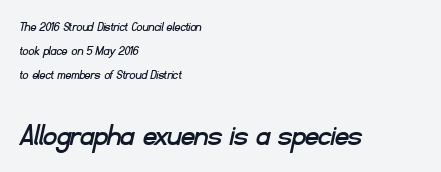
{"serif": "no", "width": "normal", "stroke_contrast": "low", "x_height": "small", "monospaced": "no", "underline": "no", "align": "left", "line_spacing_ratio": 1.72, "letter_spacing": "normal", "letter_spacing_em": 0.0, "larger_block": "second", "size_ratio": 2.36, "glyph_px": 33}
